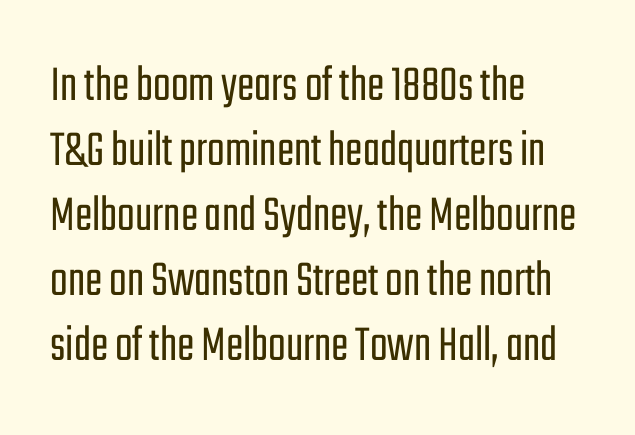
The gaps between neighbouring characters are ordinary and unremarkable. It's the straight-up-and-down kind of type. This sample has the flowing, uneven cadence of proportional lettering. The characters display no serif detailing; their extremities are plain. What's the leading like? Ordinary, nothing unusual. Type without underlining.
